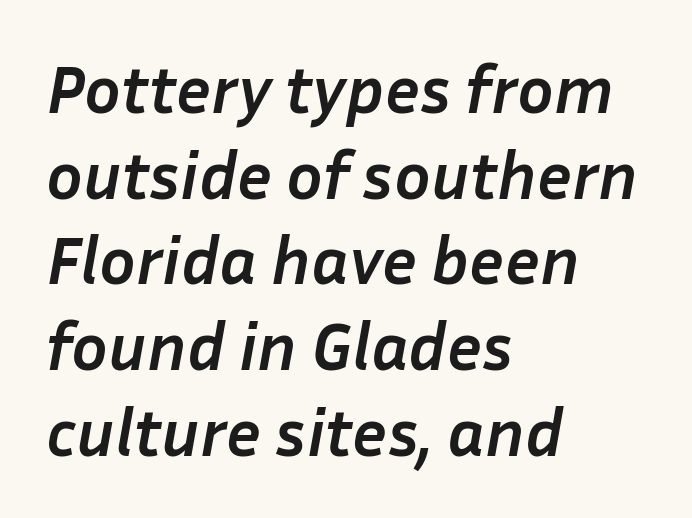
The image shows 68 px semibold type, italic (leaning right); set left-aligned, normal line spacing (1.26x), normal letter spacing, not underlined; low stroke contrast and a medium x-height.
